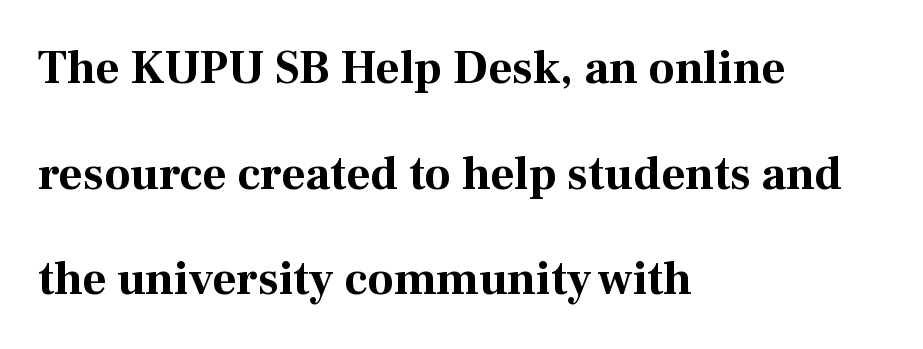
{"serif": "yes", "italic": "no", "bold": "yes", "weight": "bold", "width": "normal", "stroke_contrast": "medium", "x_height": "medium", "monospaced": "no", "underline": "no", "align": "left", "line_spacing": "loose", "line_spacing_ratio": 2.25, "letter_spacing": "normal", "letter_spacing_em": 0.0, "glyph_px": 47}
